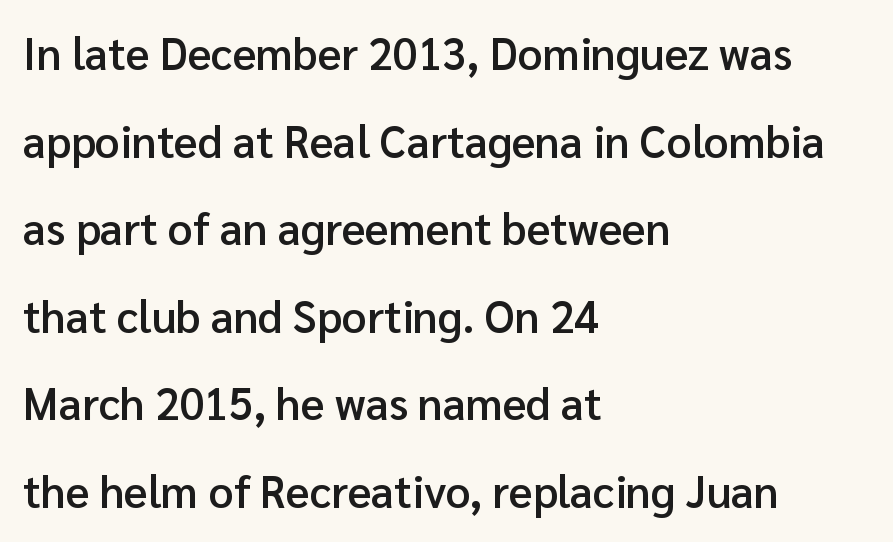
The image shows 44 px semibold sans-serif type, upright; set left-aligned, loose line spacing (1.99x), normal letter spacing, not underlined; low stroke contrast and a medium x-height.
